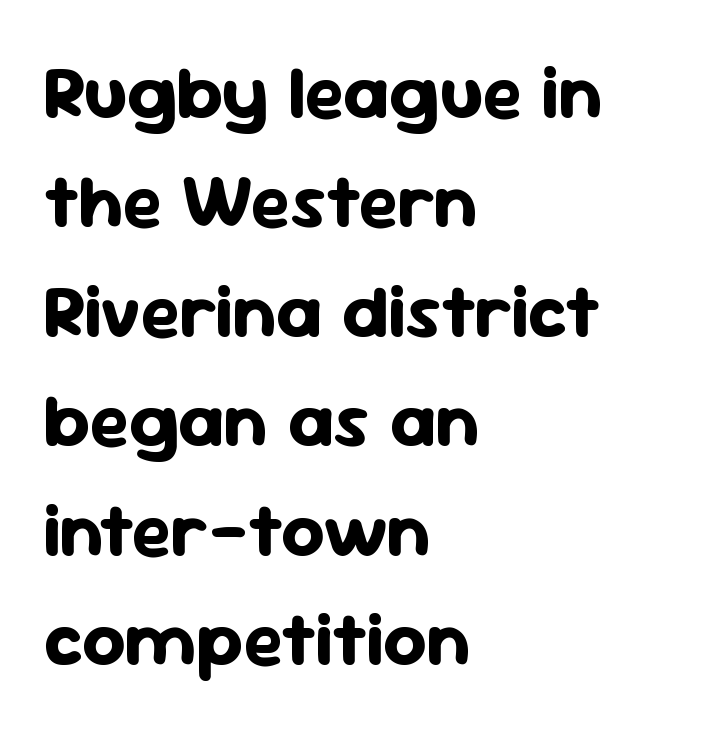
{"serif": "no", "italic": "no", "bold": "yes", "weight": "bold", "width": "normal", "stroke_contrast": "low", "x_height": "medium", "monospaced": "no", "underline": "no", "align": "left", "line_spacing": "normal", "line_spacing_ratio": 1.46, "letter_spacing": "normal", "letter_spacing_em": 0.0, "glyph_px": 75}
